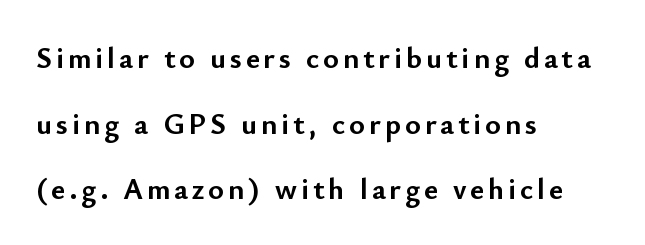
The leading is generous, giving the passage an open texture. Posture: vertical. The lines are quadded left. Observe the absence of serifs on each vertical stroke in this sample.
